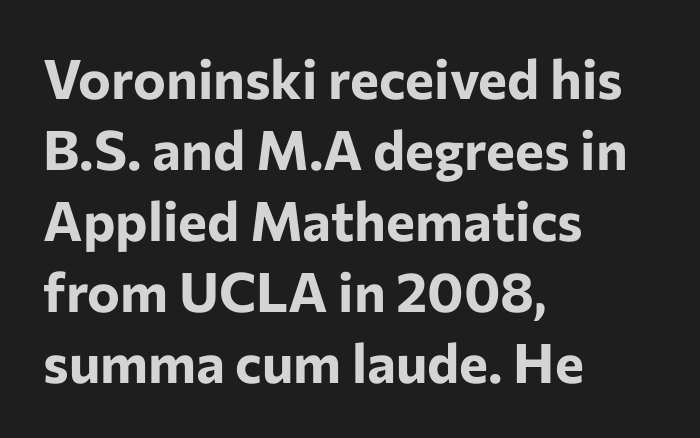
Where is the straight margin? On the left. Varying glyph widths throughout — classic text-font behaviour. Line spacing here is normal. In terms of posture, this sample is upright. Tracking value appears to be zero — textbook default spacing. Note: no serifs on the glyphs.
